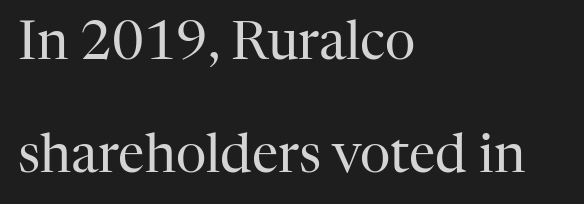
Q: Is the text bold? A: No.
Q: Is the text italic (slanted)? A: No, it is upright.
Q: Is the typeface a serif or a sans-serif typeface? A: Serif.
Q: Is the text underlined? A: No.
Q: How is the paragraph aligned? A: Left-aligned.
Q: Is the spacing between letters normal or unusually wide? A: Normal.
Q: Is the spacing between lines tight, normal or loose? A: Loose.
Q: Width (condensed, normal, or wide)? A: Normal.
Q: Stroke contrast? A: High.
Q: x-height? A: Medium.
Q: Monospaced? A: No.
